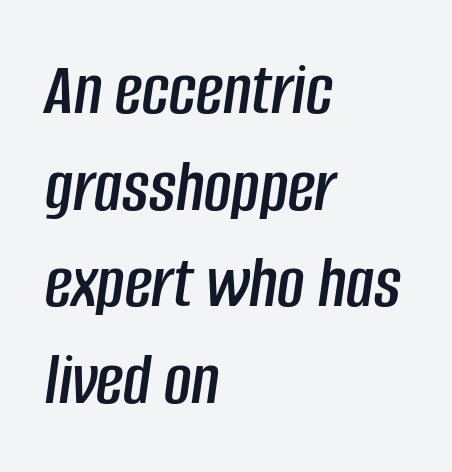
Characters follow at the spacing the type designer built in. The passage shown is typed in a proportional face where columns would drift. Summary of vertical rhythm: regular, with standard interline spacing. Honestly, there is no underline to notice here at all. All the whitespace from short lines collects on the right. Slanted lettering throughout.
